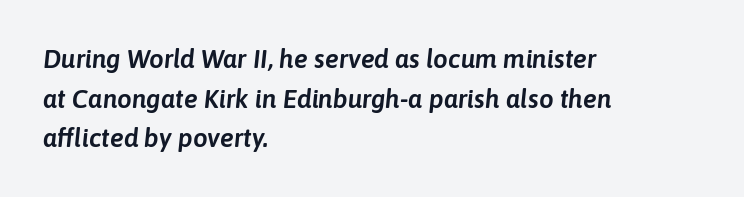
Q: Is the text italic (slanted)? A: Yes, it leans right by about 6 degrees.
Q: Is the text underlined? A: No.
Q: How is the paragraph aligned? A: Left-aligned.
Q: Is the spacing between letters normal or unusually wide? A: Normal.
Q: Is the spacing between lines tight, normal or loose? A: Normal.
